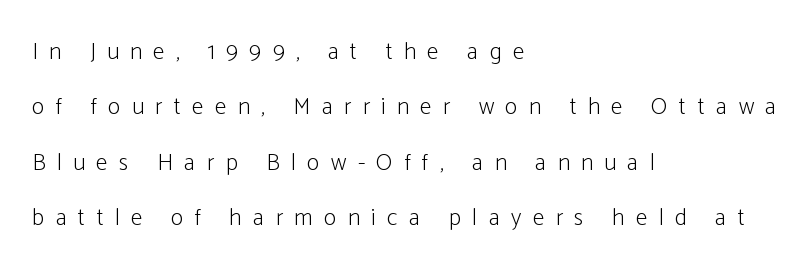
{"italic": "no", "bold": "no", "underline": "no", "align": "left", "line_spacing": "loose", "line_spacing_ratio": 2.31, "letter_spacing": "wide", "letter_spacing_em": 0.47, "glyph_px": 24}
